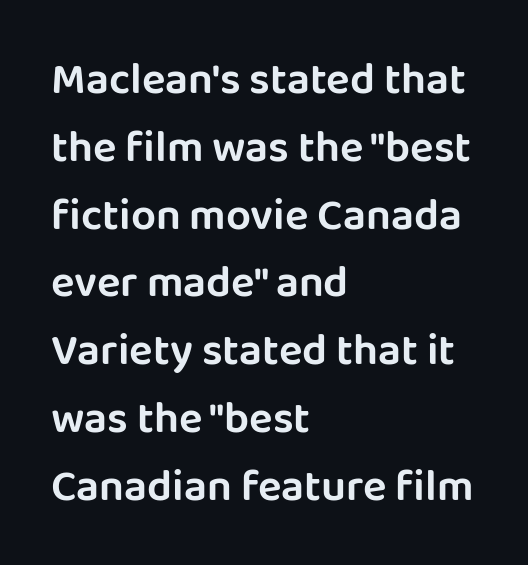
{"serif": "no", "italic": "no", "width": "normal", "stroke_contrast": "low", "x_height": "large", "monospaced": "no", "underline": "no", "align": "left", "line_spacing": "normal", "line_spacing_ratio": 1.54, "letter_spacing": "normal", "letter_spacing_em": 0.0, "glyph_px": 44}
